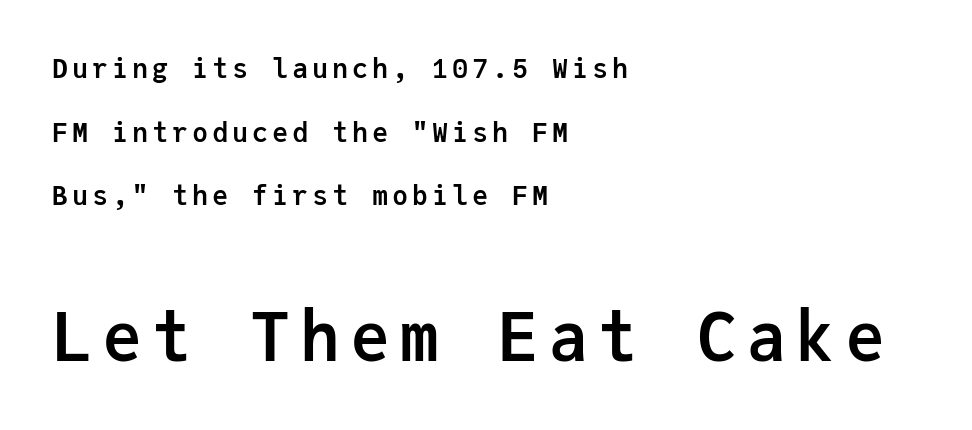
Q: Is the text bold? A: Yes.
Q: Is the text italic (slanted)? A: No, it is upright.
Q: Is the typeface a serif or a sans-serif typeface? A: Sans-serif.
Q: Is the text underlined? A: No.
Q: How is the paragraph aligned? A: Left-aligned.
Q: Is the spacing between lines tight, normal or loose? A: Loose.
Q: Which block of text is set in a larger size, the first (top) or the second (bottom)? A: The second (bottom) one.
Q: Width (condensed, normal, or wide)? A: Normal.
Q: Stroke contrast? A: Low.
Q: x-height? A: Medium.
Q: Monospaced? A: Yes.
